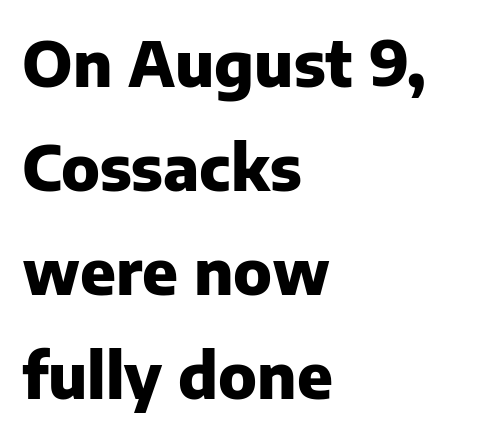
{"serif": "no", "italic": "no", "bold": "yes", "weight": "heavy", "width": "normal", "stroke_contrast": "low", "x_height": "medium", "monospaced": "no", "underline": "no", "align": "left", "line_spacing": "normal", "line_spacing_ratio": 1.65, "letter_spacing": "normal", "letter_spacing_em": 0.0, "glyph_px": 63}
